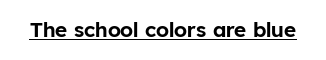
The image shows 21 px text type, upright; set normal letter spacing, underlined.
